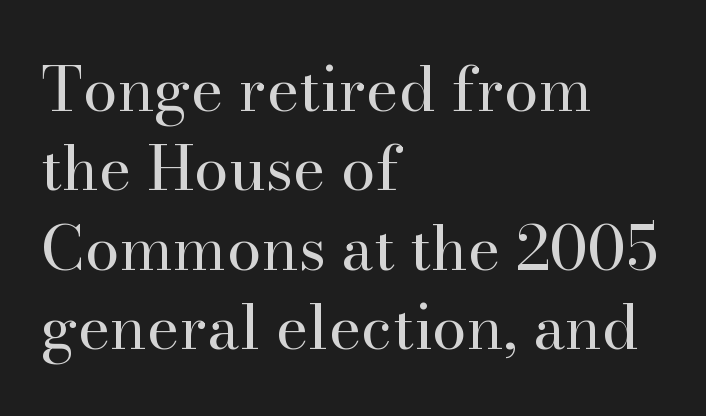
Q: Is the text bold? A: No.
Q: Is the text italic (slanted)? A: No, it is upright.
Q: Is the typeface a serif or a sans-serif typeface? A: Serif.
Q: Is the text underlined? A: No.
Q: How is the paragraph aligned? A: Left-aligned.
Q: Is the spacing between letters normal or unusually wide? A: Normal.
Q: Is the spacing between lines tight, normal or loose? A: Normal.
Q: Width (condensed, normal, or wide)? A: Normal.
Q: Stroke contrast? A: High.
Q: x-height? A: Small.
Q: Monospaced? A: No.
